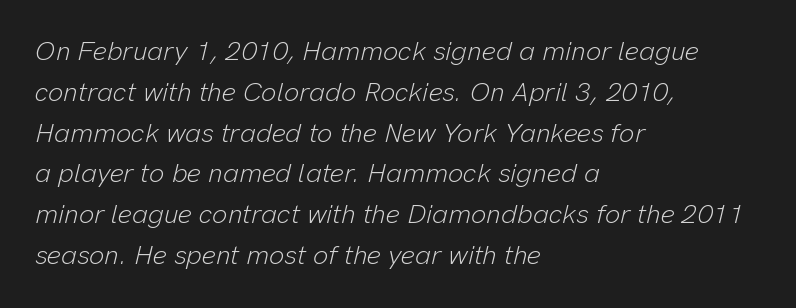
Q: Is the text bold? A: No.
Q: Is the text italic (slanted)? A: Yes, it leans right by about 13 degrees.
Q: Is the text underlined? A: No.
Q: How is the paragraph aligned? A: Left-aligned.
Q: Is the spacing between letters normal or unusually wide? A: Normal.
Q: Is the spacing between lines tight, normal or loose? A: Normal.
